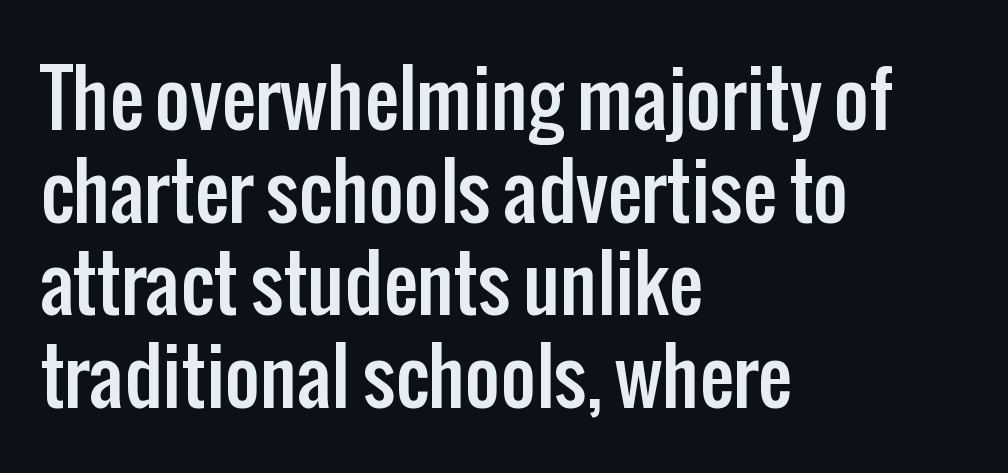
Q: Is the text italic (slanted)? A: No, it is upright.
Q: Is the typeface a serif or a sans-serif typeface? A: Sans-serif.
Q: Is the text underlined? A: No.
Q: How is the paragraph aligned? A: Left-aligned.
Q: Is the spacing between letters normal or unusually wide? A: Normal.
Q: Width (condensed, normal, or wide)? A: Condensed.
Q: Stroke contrast? A: Low.
Q: x-height? A: Medium.
Q: Monospaced? A: No.
